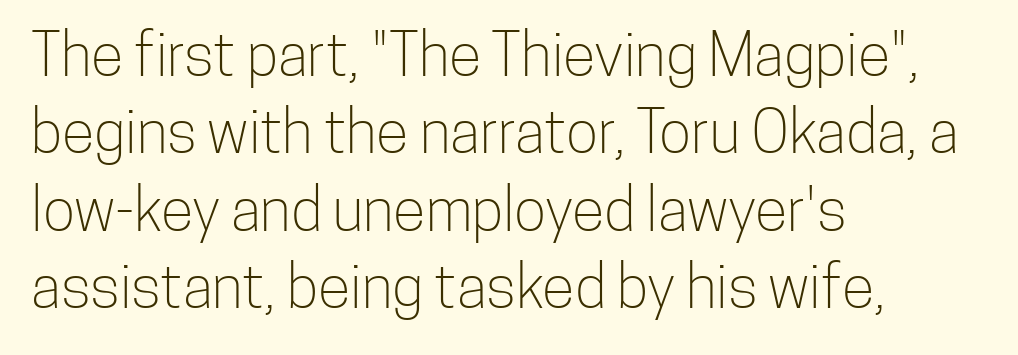
{"serif": "no", "italic": "no", "bold": "no", "weight": "light", "width": "condensed", "stroke_contrast": "low", "x_height": "medium", "monospaced": "no", "underline": "no", "align": "left", "line_spacing": "normal", "line_spacing_ratio": 1.29, "letter_spacing": "normal", "letter_spacing_em": 0.0, "glyph_px": 60}
